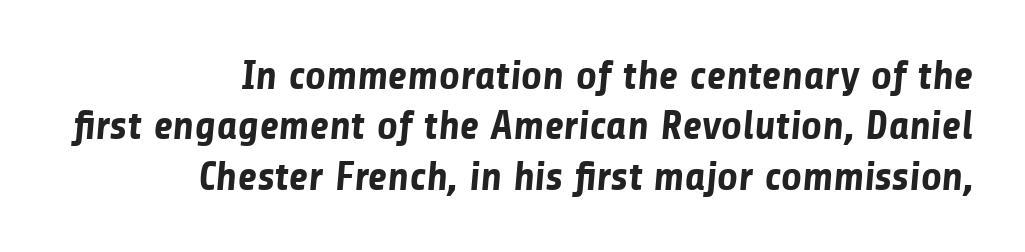
This rendering employs a face without finishing strokes, i.e., a sans-serif. The type is set solid horizontally, with unmodified tracking. Does the weight exceed regular? Yes, all the way to bold. If you drew a ruler down the right edge, every line would touch it. Honestly, there is no underline to notice here at all.
